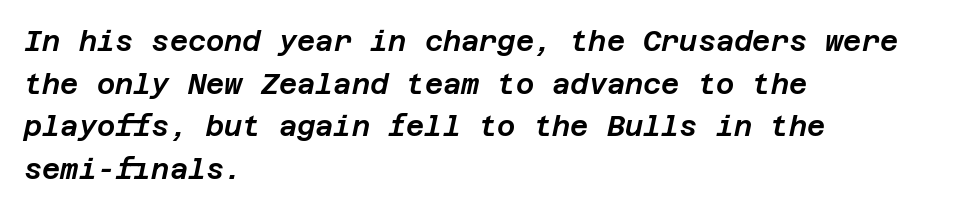
The image shows 28 px text type, italic (leaning right); set left-aligned, normal line spacing (1.52x), normal letter spacing, not underlined; low stroke contrast and a large x-height.
